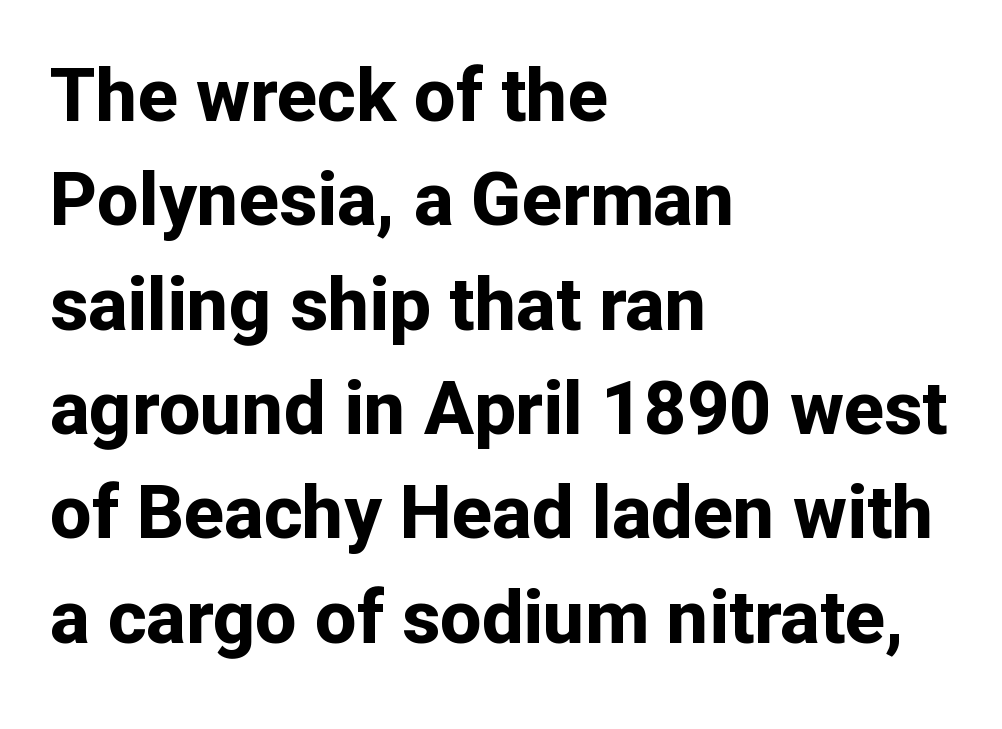
The image shows 74 px bold sans-serif type, upright; set left-aligned, normal line spacing (1.41x), normal letter spacing, not underlined; low stroke contrast and a medium x-height.
